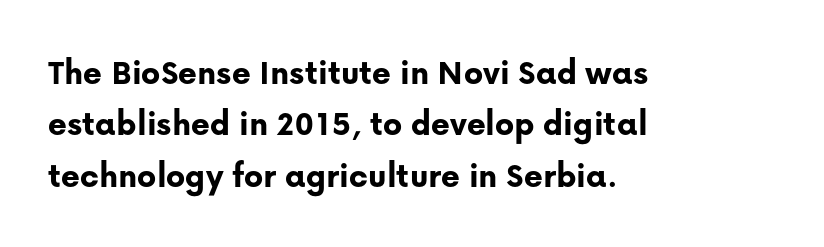
{"serif": "no", "italic": "no", "bold": "yes", "weight": "bold", "width": "normal", "stroke_contrast": "low", "x_height": "medium", "monospaced": "no", "underline": "no", "align": "left", "line_spacing": "normal", "line_spacing_ratio": 1.43, "letter_spacing": "normal", "letter_spacing_em": 0.0, "glyph_px": 36}
